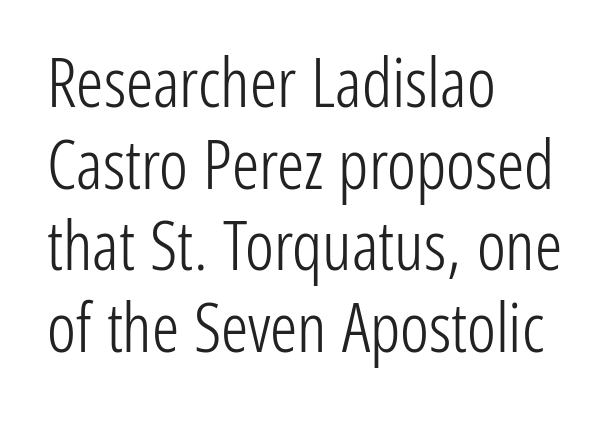
{"serif": "no", "italic": "no", "bold": "no", "weight": "light", "width": "condensed", "stroke_contrast": "low", "x_height": "medium", "monospaced": "no", "underline": "no", "align": "left", "line_spacing_ratio": 1.2, "letter_spacing": "normal", "letter_spacing_em": 0.0, "glyph_px": 68}
